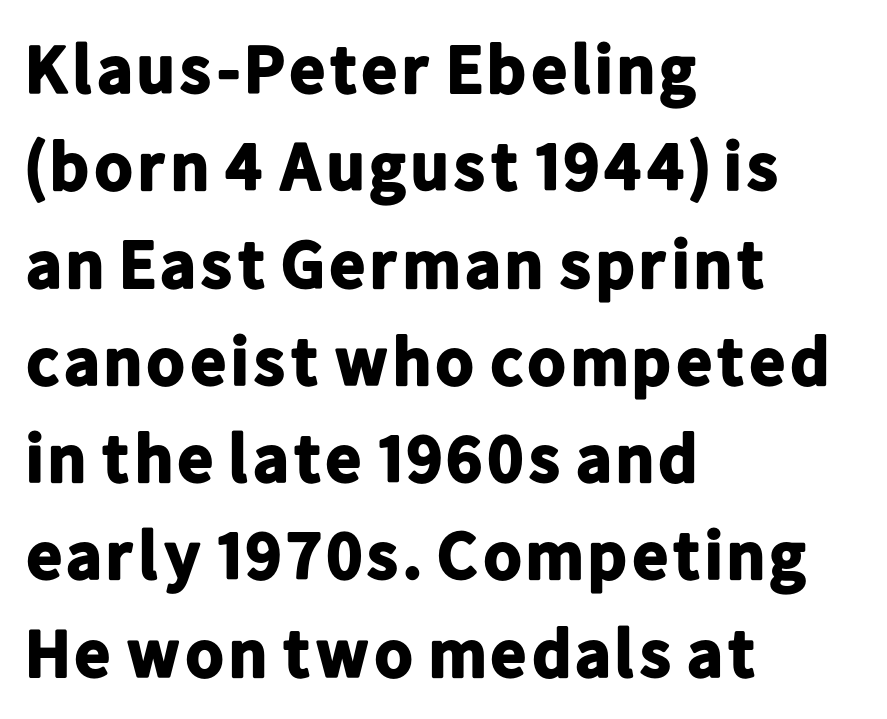
The image shows 69 px bold sans-serif type, upright; set left-aligned, normal line spacing (1.41x), normal letter spacing, not underlined; low stroke contrast and a medium x-height.
